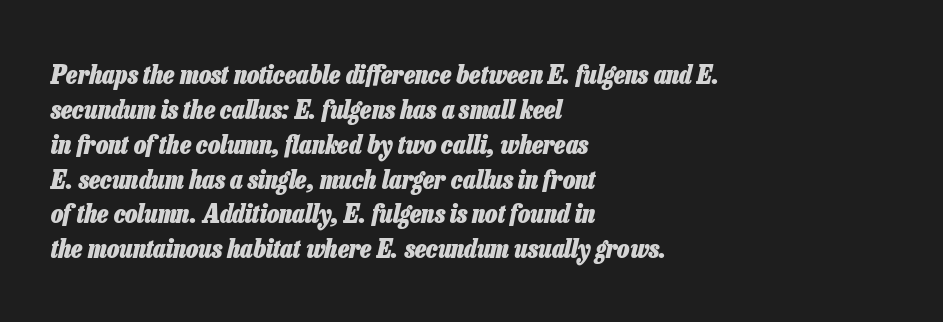
The image shows 26 px bold type, italic (leaning right); set left-aligned, normal line spacing (1.34x), normal letter spacing, not underlined.
